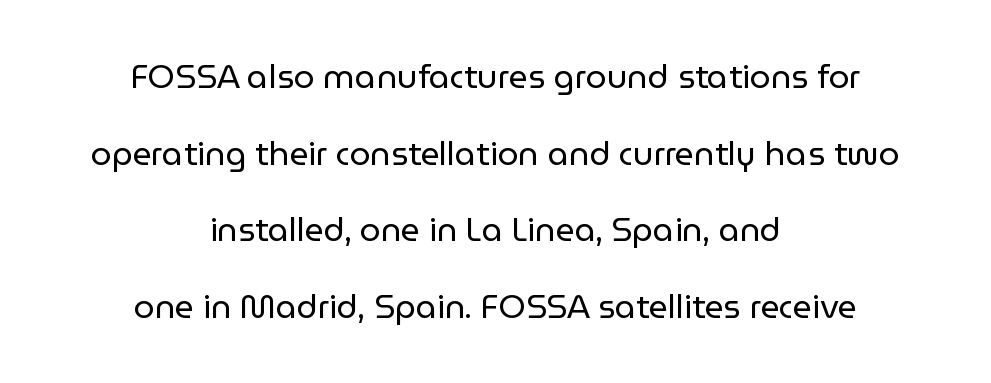
{"serif": "no", "italic": "no", "bold": "no", "weight": "regular", "width": "normal", "stroke_contrast": "low", "x_height": "medium", "monospaced": "no", "underline": "no", "align": "center", "line_spacing": "loose", "line_spacing_ratio": 2.32, "letter_spacing": "normal", "letter_spacing_em": 0.0, "glyph_px": 33}
